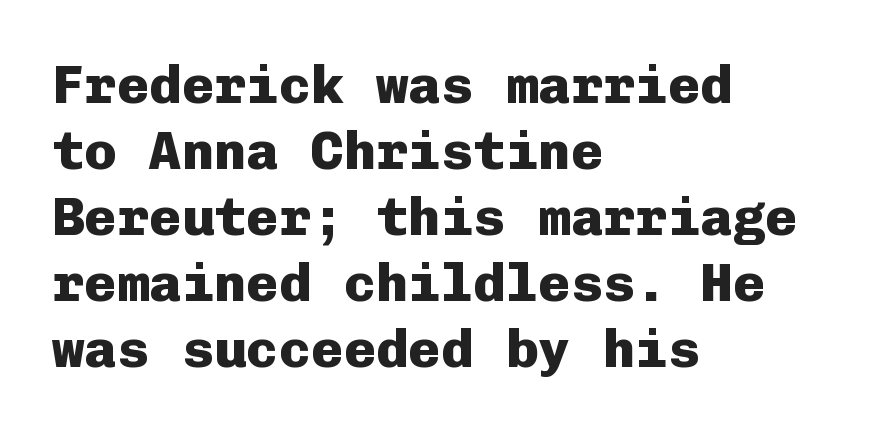
Q: Is the text bold? A: Yes.
Q: Is the text italic (slanted)? A: No, it is upright.
Q: Is the typeface a serif or a sans-serif typeface? A: Sans-serif.
Q: Is the text underlined? A: No.
Q: How is the paragraph aligned? A: Left-aligned.
Q: Is the spacing between letters normal or unusually wide? A: Normal.
Q: Width (condensed, normal, or wide)? A: Normal.
Q: Stroke contrast? A: Low.
Q: x-height? A: Medium.
Q: Monospaced? A: Yes.
